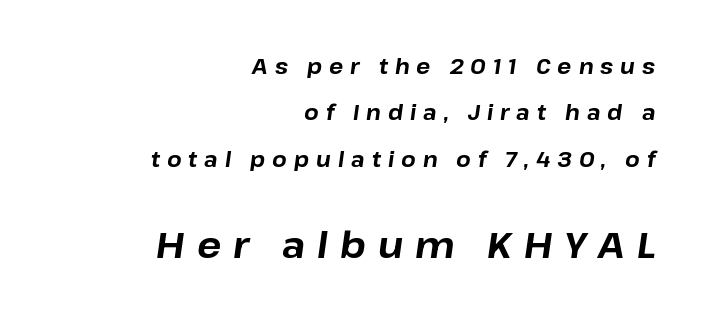
The image shows 36 px bold type, italic (leaning right); set right-aligned, loose line spacing (2.21x), unusually wide letter spacing (+0.33 em), not underlined; the second (bottom) block is 1.71x larger; low stroke contrast and a medium x-height.
